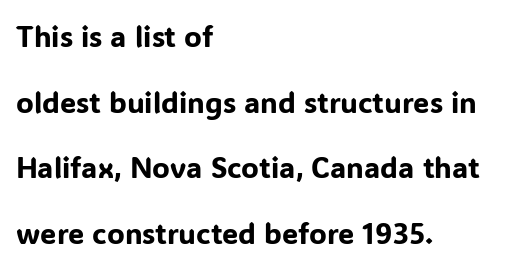
{"serif": "no", "italic": "no", "width": "normal", "stroke_contrast": "low", "x_height": "medium", "monospaced": "no", "underline": "no", "align": "left", "line_spacing": "loose", "line_spacing_ratio": 2.26, "letter_spacing": "normal", "letter_spacing_em": 0.0, "glyph_px": 29}
